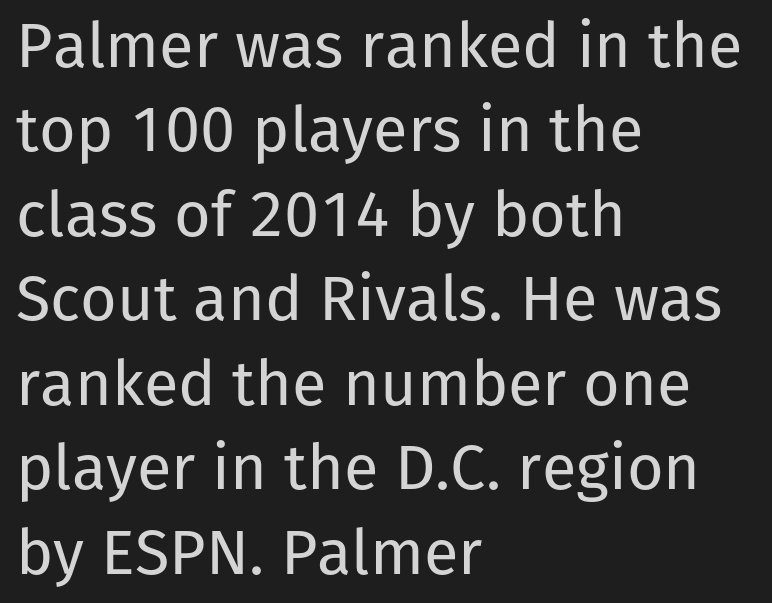
{"serif": "no", "italic": "no", "bold": "no", "weight": "regular", "width": "normal", "stroke_contrast": "low", "x_height": "medium", "monospaced": "no", "underline": "no", "align": "left", "line_spacing": "normal", "line_spacing_ratio": 1.34, "letter_spacing": "normal", "letter_spacing_em": 0.0, "glyph_px": 63}
